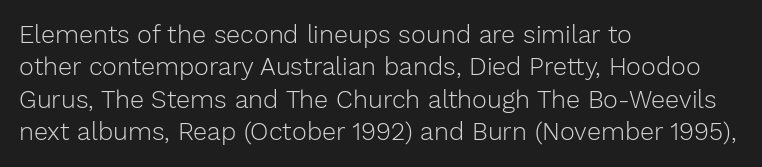
Q: Is the text bold? A: No.
Q: Is the text italic (slanted)? A: No, it is upright.
Q: Is the text underlined? A: No.
Q: How is the paragraph aligned? A: Left-aligned.
Q: Is the spacing between letters normal or unusually wide? A: Normal.
Q: Is the spacing between lines tight, normal or loose? A: Normal.
